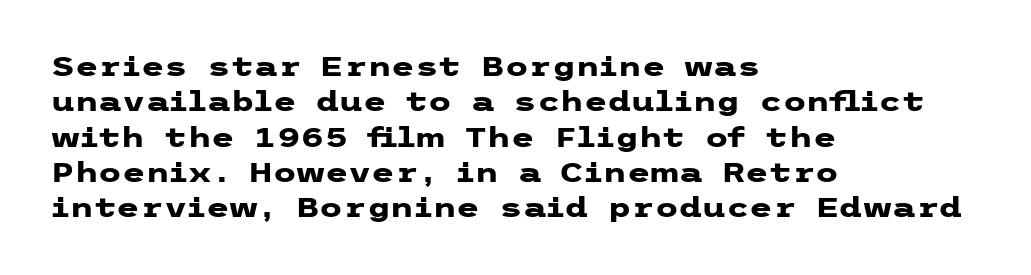
Q: Is the text bold? A: Yes.
Q: Is the text italic (slanted)? A: No, it is upright.
Q: Is the text underlined? A: No.
Q: How is the paragraph aligned? A: Left-aligned.
Q: Is the spacing between letters normal or unusually wide? A: Normal.
Q: Is the spacing between lines tight, normal or loose? A: Normal.
